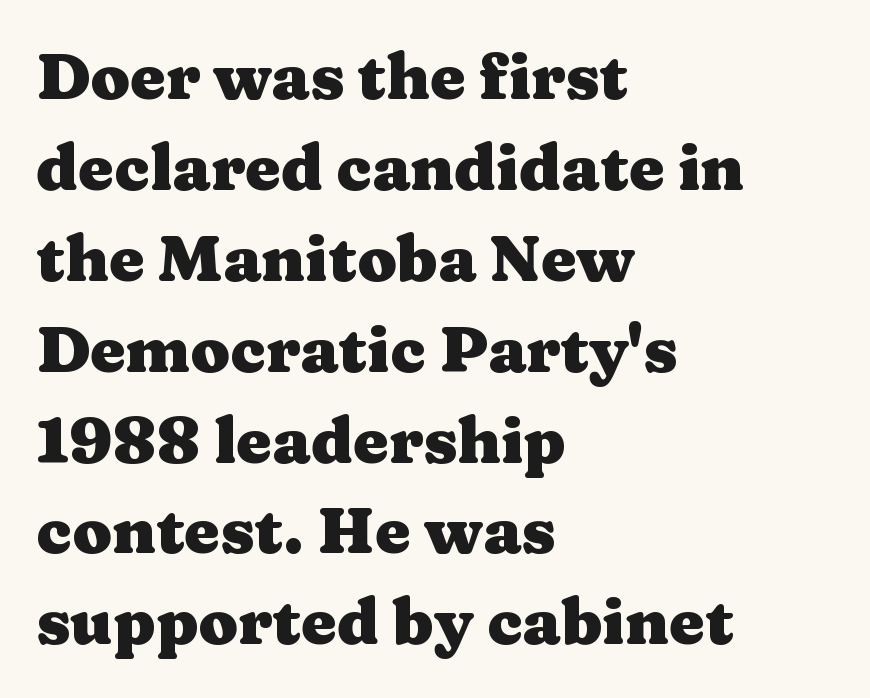
Q: Is the text bold? A: Yes.
Q: Is the text italic (slanted)? A: No, it is upright.
Q: Is the typeface a serif or a sans-serif typeface? A: Serif.
Q: Is the text underlined? A: No.
Q: How is the paragraph aligned? A: Left-aligned.
Q: Is the spacing between letters normal or unusually wide? A: Normal.
Q: Is the spacing between lines tight, normal or loose? A: Normal.
Q: Width (condensed, normal, or wide)? A: Wide.
Q: Stroke contrast? A: Medium.
Q: x-height? A: Medium.
Q: Monospaced? A: No.
